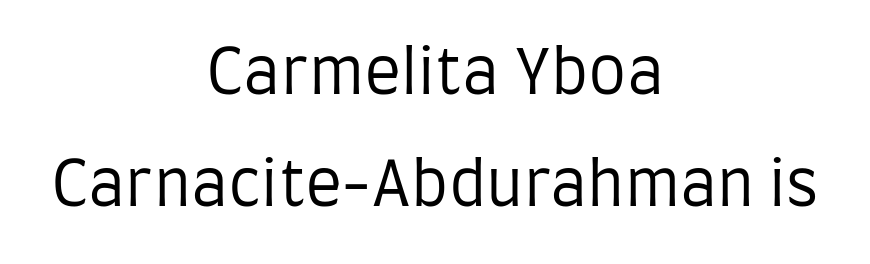
{"serif": "no", "italic": "no", "bold": "no", "weight": "regular", "width": "condensed", "stroke_contrast": "low", "x_height": "large", "monospaced": "no", "underline": "no", "align": "center", "line_spacing_ratio": 1.83, "letter_spacing": "normal", "letter_spacing_em": 0.0, "glyph_px": 61}
